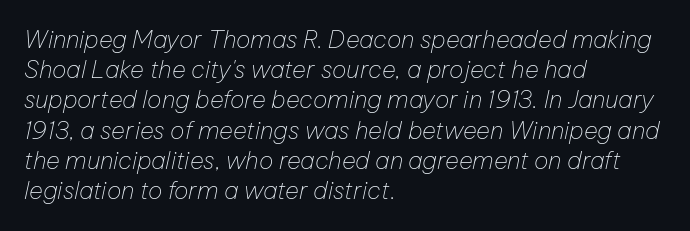
The space between consecutive lines is moderate. The typesetter chose a ragged-right arrangement here. Honestly, there is no underline to notice here at all. The glyphs look as if they've been sheared to an angle. Heaviness? Minimal to ordinary, like unemphasized prose. Between one letter and the next there's only the usual sliver of space.
